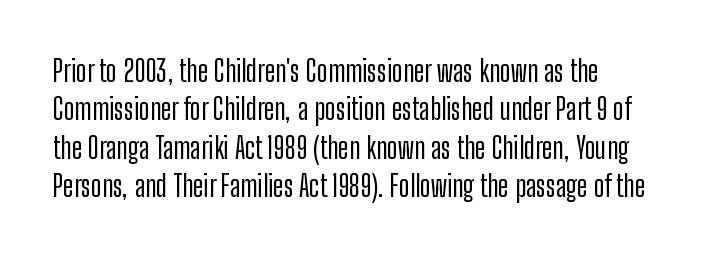
{"serif": "no", "italic": "no", "width": "condensed", "stroke_contrast": "low", "x_height": "medium", "monospaced": "no", "underline": "no", "align": "left", "line_spacing": "normal", "line_spacing_ratio": 1.32, "letter_spacing": "normal", "letter_spacing_em": 0.0, "glyph_px": 29}
